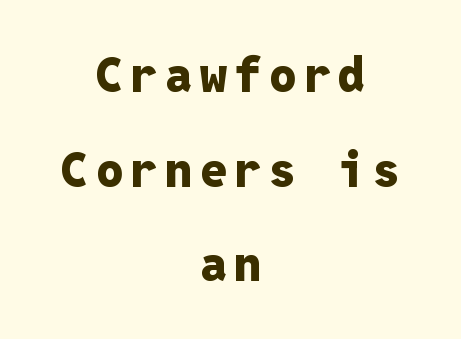
Q: Is the text bold? A: Yes.
Q: Is the text italic (slanted)? A: No, it is upright.
Q: Is the typeface a serif or a sans-serif typeface? A: Sans-serif.
Q: Is the text underlined? A: No.
Q: How is the paragraph aligned? A: Centered.
Q: Is the spacing between lines tight, normal or loose? A: Loose.
Q: Width (condensed, normal, or wide)? A: Normal.
Q: Stroke contrast? A: Low.
Q: x-height? A: Medium.
Q: Monospaced? A: Yes.
